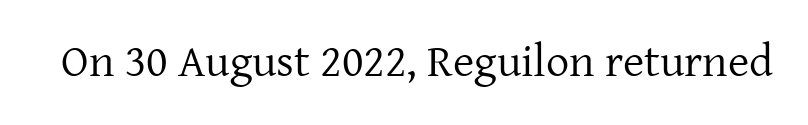
The image shows 46 px regular-weight serif type, upright; set normal letter spacing, not underlined; low stroke contrast and a medium x-height.
